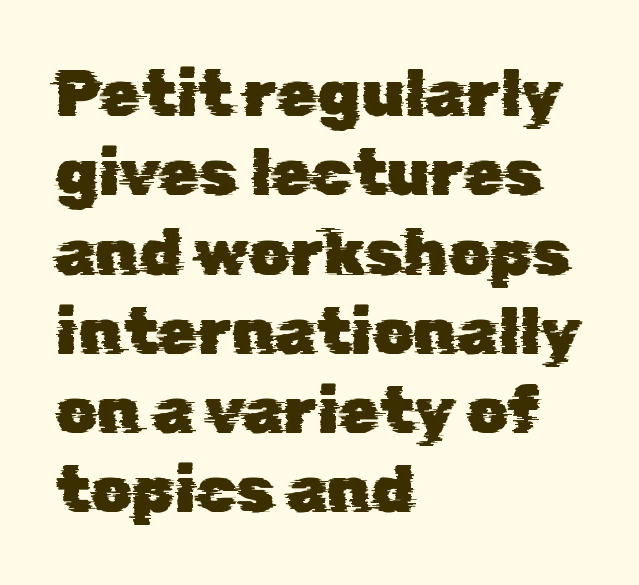
Is the block centered? No — it sits flush against the left margin. These lines are rendered in a variable-pitch font. The foot of each line stays bare and open. Examine the stroke ends and you'll find no serifs.
